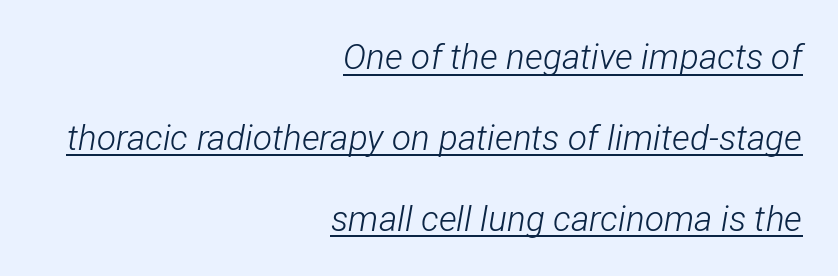
{"italic": "yes", "lean": "right", "slant_degrees": 12, "bold": "no", "weight": "light", "width": "condensed", "stroke_contrast": "low", "x_height": "medium", "monospaced": "no", "underline": "yes", "align": "right", "line_spacing": "loose", "line_spacing_ratio": 2.31, "letter_spacing": "normal", "letter_spacing_em": 0.0, "glyph_px": 35}
